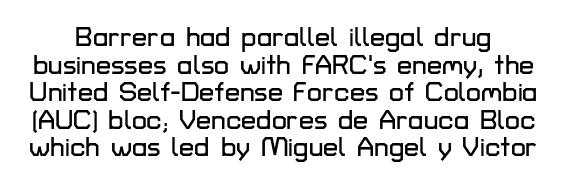
{"italic": "no", "underline": "no", "line_spacing": "tight", "line_spacing_ratio": 1.02, "letter_spacing": "normal", "letter_spacing_em": 0.0, "glyph_px": 27}
